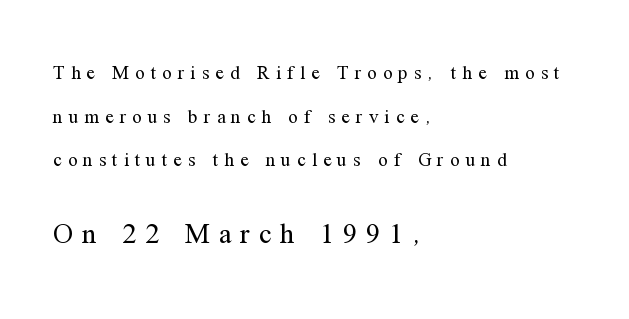
Visually, the bottom section dominates because its glyphs are scaled up. Stroke mass is kept to a normal reading level or below. Serifs: yes, visible at the terminals of the letterforms. Only glyphs here, with clear space below each row. This sample has the flowing, uneven cadence of proportional lettering.
